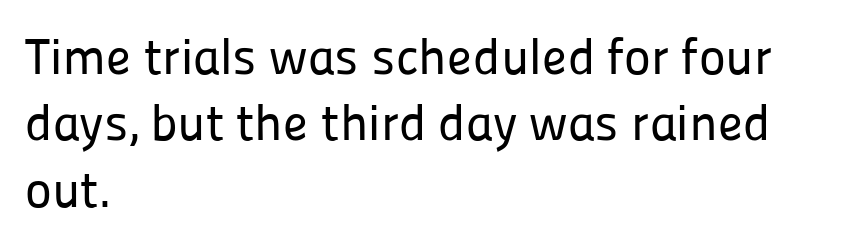
{"serif": "no", "italic": "no", "width": "normal", "stroke_contrast": "low", "x_height": "medium", "monospaced": "no", "underline": "no", "align": "left", "line_spacing": "normal", "line_spacing_ratio": 1.3, "letter_spacing": "normal", "letter_spacing_em": 0.0, "glyph_px": 51}
